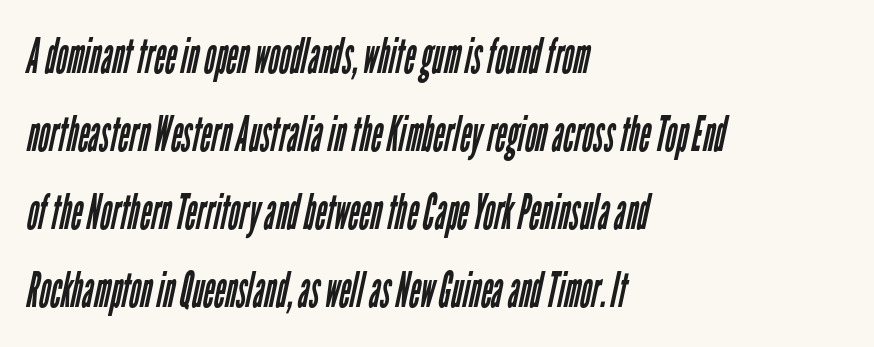
{"serif": "no", "bold": "no", "weight": "regular", "width": "condensed", "stroke_contrast": "low", "x_height": "medium", "monospaced": "no", "underline": "no", "align": "left", "line_spacing": "normal", "line_spacing_ratio": 1.59, "letter_spacing": "normal", "letter_spacing_em": 0.0, "glyph_px": 49}
